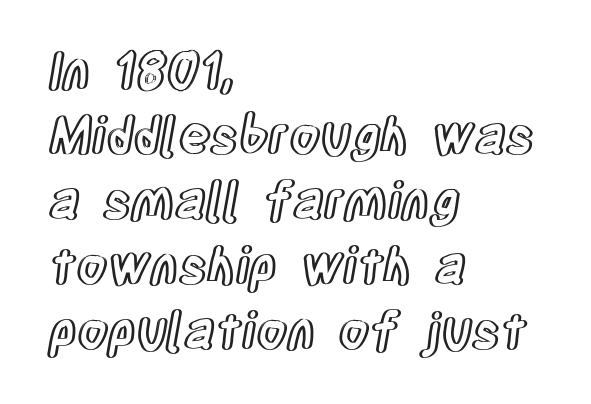
All the whitespace from short lines collects on the right. The words here are not underlined. The passage shown has conventional tracking throughout.
